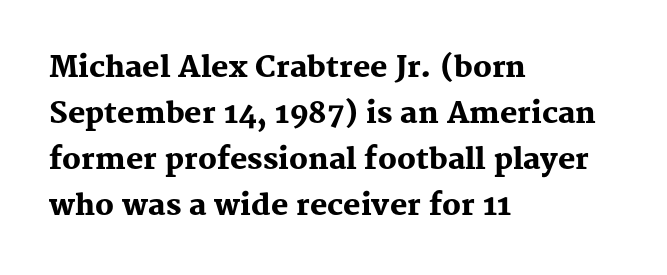
Q: Is the text bold? A: Yes.
Q: Is the text italic (slanted)? A: No, it is upright.
Q: Is the typeface a serif or a sans-serif typeface? A: Serif.
Q: Is the text underlined? A: No.
Q: How is the paragraph aligned? A: Left-aligned.
Q: Is the spacing between letters normal or unusually wide? A: Normal.
Q: Is the spacing between lines tight, normal or loose? A: Normal.
Q: Width (condensed, normal, or wide)? A: Normal.
Q: Stroke contrast? A: Medium.
Q: x-height? A: Medium.
Q: Monospaced? A: No.
